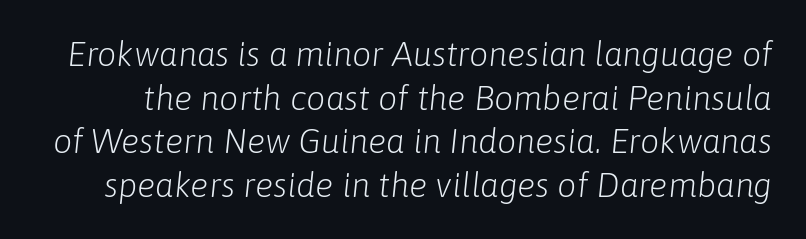
Q: Is the text bold? A: No.
Q: Is the text italic (slanted)? A: Yes, it leans right by about 6 degrees.
Q: Is the text underlined? A: No.
Q: Is the spacing between letters normal or unusually wide? A: Normal.
Q: Is the spacing between lines tight, normal or loose? A: Normal.
Q: Width (condensed, normal, or wide)? A: Normal.
Q: Stroke contrast? A: Low.
Q: x-height? A: Medium.
Q: Monospaced? A: No.
